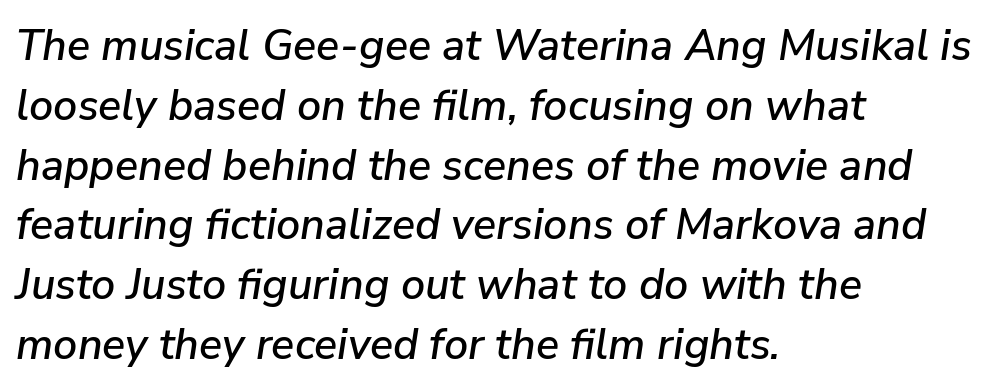
The image shows 43 px text type, italic (leaning right); set left-aligned, normal line spacing (1.39x), normal letter spacing, not underlined; low stroke contrast and a medium x-height.
